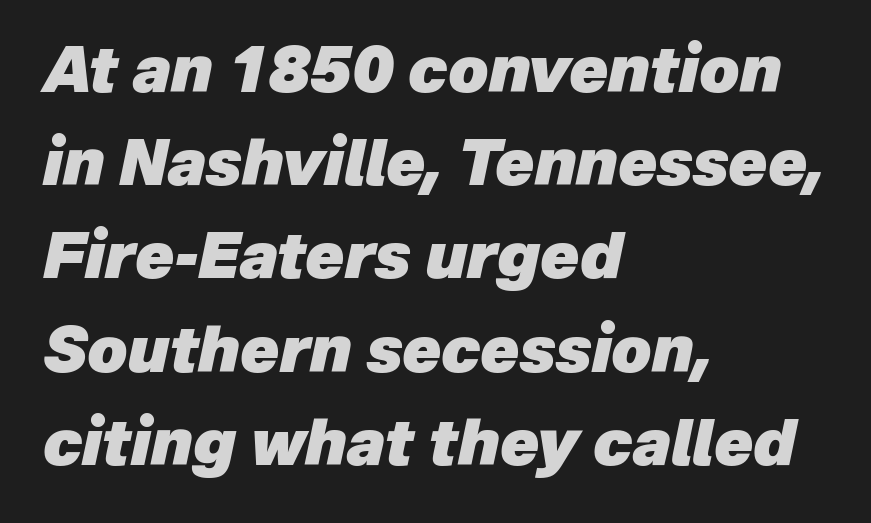
The image shows 63 px heavy type, italic (leaning right); set left-aligned, normal line spacing (1.48x), normal letter spacing, not underlined; low stroke contrast and a medium x-height.
